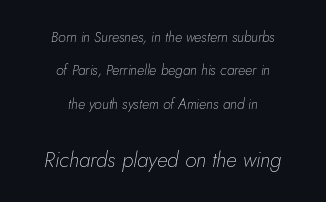
{"italic": "yes", "lean": "right", "slant_degrees": 5, "bold": "no", "underline": "no", "align": "center", "line_spacing": "loose", "line_spacing_ratio": 2.38, "letter_spacing": "normal", "letter_spacing_em": 0.0, "larger_block": "second", "size_ratio": 1.5, "glyph_px": 21}
